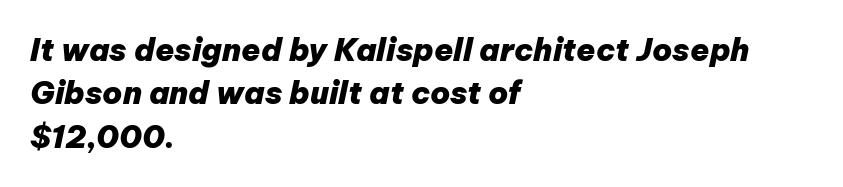
The image shows 31 px heavy type, italic (leaning right); set left-aligned, normal line spacing (1.4x), normal letter spacing, not underlined; low stroke contrast and a medium x-height.
